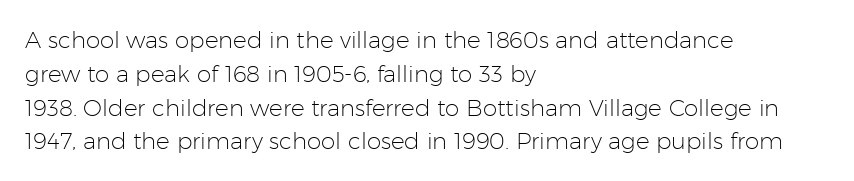
Q: Is the text bold? A: No.
Q: Is the text italic (slanted)? A: No, it is upright.
Q: Is the text underlined? A: No.
Q: How is the paragraph aligned? A: Left-aligned.
Q: Is the spacing between letters normal or unusually wide? A: Normal.
Q: Is the spacing between lines tight, normal or loose? A: Normal.
